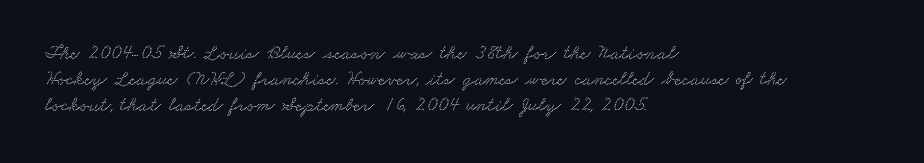
Q: Is the text underlined? A: No.
Q: How is the paragraph aligned? A: Left-aligned.
Q: Is the spacing between letters normal or unusually wide? A: Normal.
Q: Is the spacing between lines tight, normal or loose? A: Normal.
